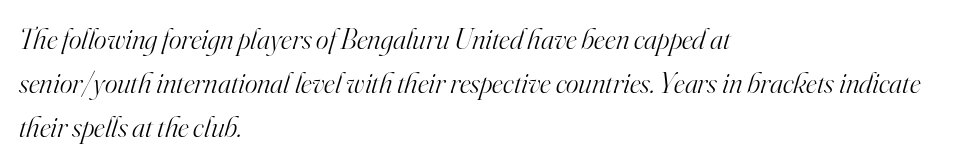
The image shows 30 px light serif type, italic (leaning right); set left-aligned, normal line spacing (1.47x), normal letter spacing, not underlined; high stroke contrast and a small x-height.
